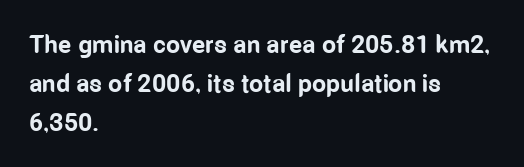
{"italic": "no", "bold": "yes", "underline": "no", "align": "left", "line_spacing": "normal", "line_spacing_ratio": 1.57, "letter_spacing": "normal", "letter_spacing_em": 0.0, "glyph_px": 25}
